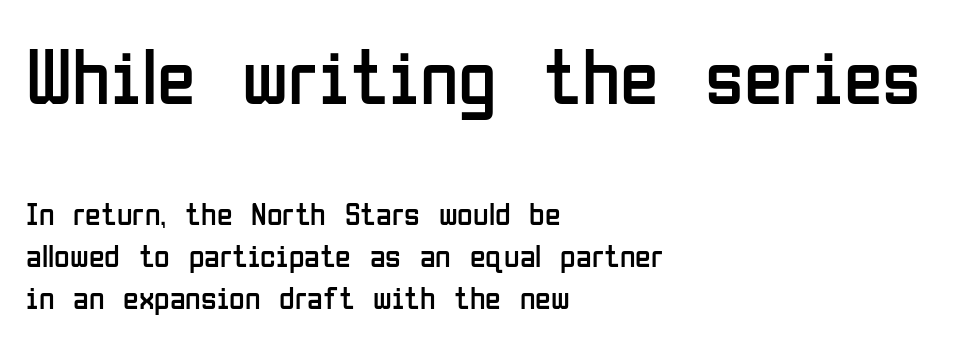
{"serif": "no", "italic": "no", "bold": "no", "weight": "regular", "width": "condensed", "stroke_contrast": "low", "x_height": "medium", "monospaced": "no", "underline": "no", "align": "left", "line_spacing": "normal", "line_spacing_ratio": 1.31, "letter_spacing": "normal", "letter_spacing_em": 0.0, "larger_block": "first", "size_ratio": 2.47, "glyph_px": 79}
